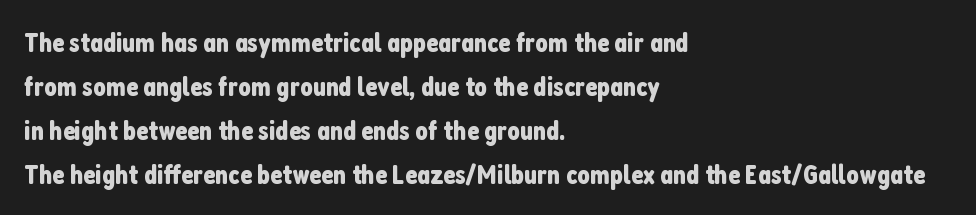
{"serif": "no", "italic": "no", "width": "condensed", "stroke_contrast": "low", "x_height": "medium", "monospaced": "no", "underline": "no", "align": "left", "line_spacing": "normal", "line_spacing_ratio": 1.57, "letter_spacing": "normal", "letter_spacing_em": 0.0, "glyph_px": 28}
